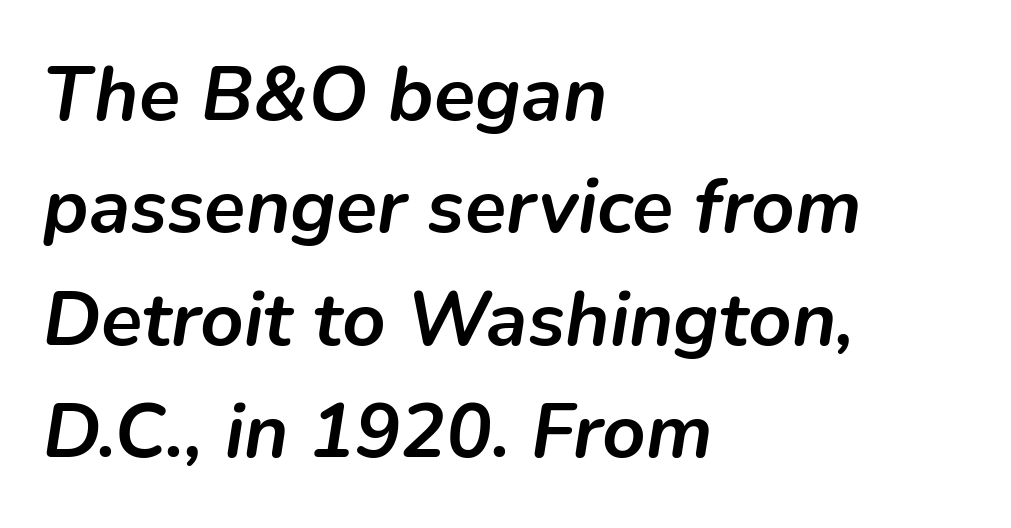
Q: Is the text bold? A: Yes.
Q: Is the text italic (slanted)? A: Yes, it leans right by about 9 degrees.
Q: Is the text underlined? A: No.
Q: How is the paragraph aligned? A: Left-aligned.
Q: Is the spacing between letters normal or unusually wide? A: Normal.
Q: Is the spacing between lines tight, normal or loose? A: Normal.
Q: Width (condensed, normal, or wide)? A: Normal.
Q: Stroke contrast? A: Low.
Q: x-height? A: Medium.
Q: Monospaced? A: No.
